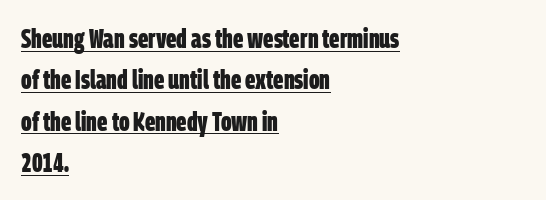
Teacher's note: observe the even left margin — that is flush-left alignment. Letter spacing: default. Plenty of ink on the page — the face is bold. One glance says typical: line gaps are just what's usual. Does a line run under the words? Yes, clearly.
